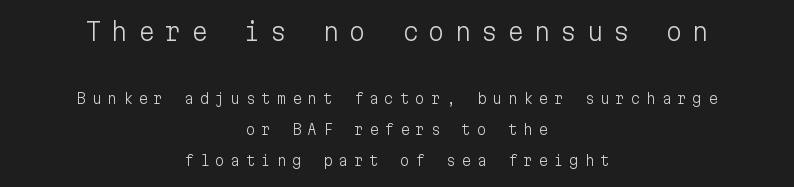
In CSS terms this would be text-align: center. The initial chunk of copy outweighs the following chunk in type size. The area under the type is left untouched. Is the letter spacing exaggerated? Yes — the characters are pushed far apart.
